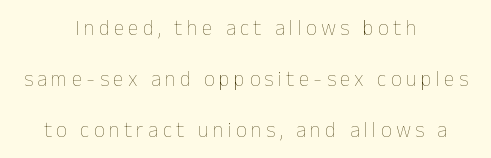
The space beneath each line is pristine and unruled. Tracking here is generous; glyphs stand well apart from one another. Horizontal alignment here is central, giving a formal, balanced look. One glance says open: line gaps are wider than usual. The font is comparable to plain body text, perhaps lighter. A roman cut, with each character standing at attention.
